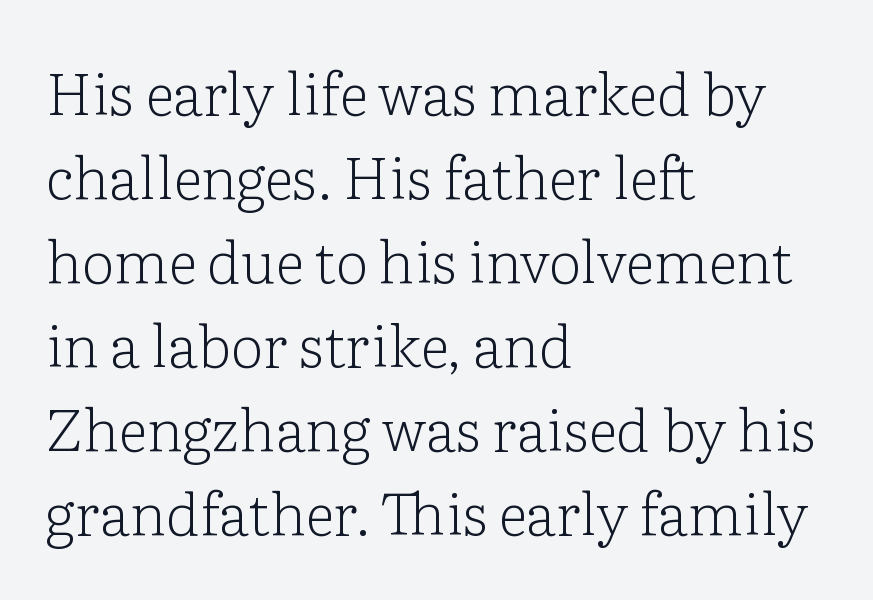
{"serif": "yes", "italic": "no", "bold": "no", "weight": "light", "width": "normal", "stroke_contrast": "low", "x_height": "medium", "monospaced": "no", "underline": "no", "align": "left", "line_spacing": "normal", "line_spacing_ratio": 1.45, "letter_spacing": "normal", "letter_spacing_em": 0.0, "glyph_px": 58}
